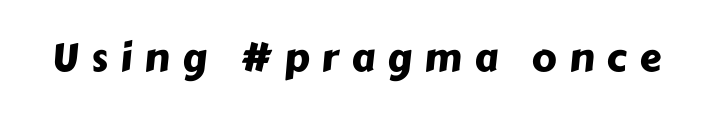
A typesetter would label this face a sans. Each letter keeps its own natural width here, so spacing adapts to shape. Short note: letters widely spaced. Descender tails drop into unmarked territory.
